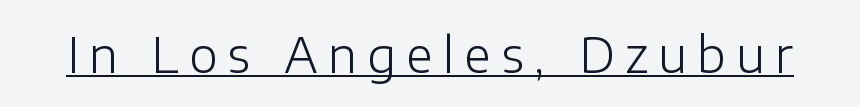
{"serif": "no", "italic": "no", "bold": "no", "weight": "light", "width": "normal", "stroke_contrast": "low", "x_height": "medium", "monospaced": "no", "underline": "yes", "letter_spacing": "wide", "letter_spacing_em": 0.22, "glyph_px": 48}
